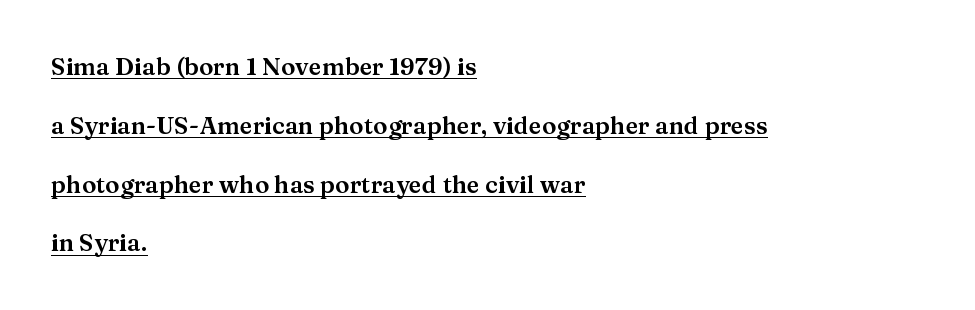
Q: Is the text italic (slanted)? A: No, it is upright.
Q: Is the text underlined? A: Yes.
Q: How is the paragraph aligned? A: Left-aligned.
Q: Is the spacing between letters normal or unusually wide? A: Normal.
Q: Is the spacing between lines tight, normal or loose? A: Loose.
